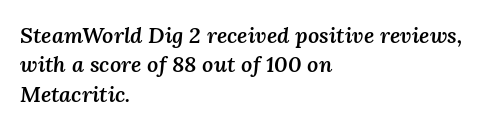
{"italic": "yes", "lean": "right", "slant_degrees": 3, "bold": "semi", "underline": "no", "align": "left", "line_spacing": "normal", "line_spacing_ratio": 1.34, "letter_spacing": "normal", "letter_spacing_em": 0.0, "glyph_px": 22}
